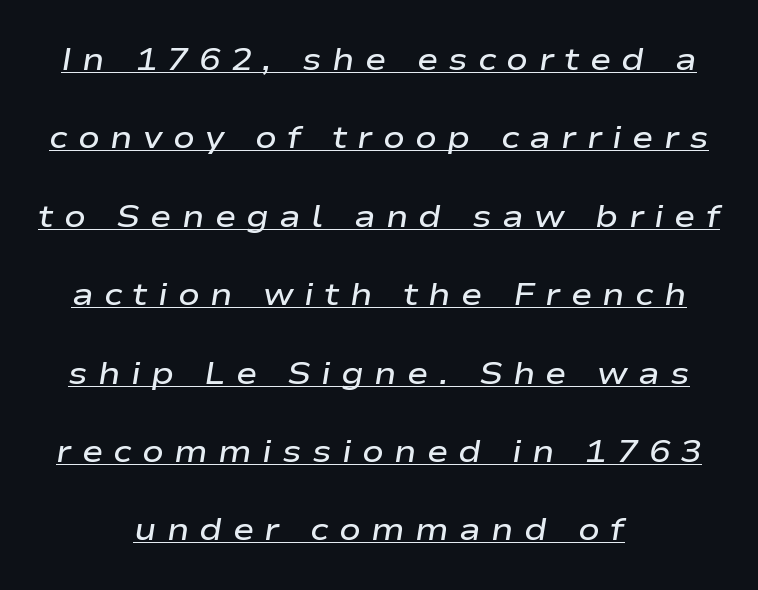
Q: Is the text bold? A: Semi-bold.
Q: Is the text italic (slanted)? A: Yes, it leans right by about 9 degrees.
Q: Is the text underlined? A: Yes.
Q: How is the paragraph aligned? A: Centered.
Q: Is the spacing between letters normal or unusually wide? A: Unusually wide.
Q: Is the spacing between lines tight, normal or loose? A: Loose.
Q: Width (condensed, normal, or wide)? A: Wide.
Q: Stroke contrast? A: Low.
Q: x-height? A: Medium.
Q: Monospaced? A: No.
